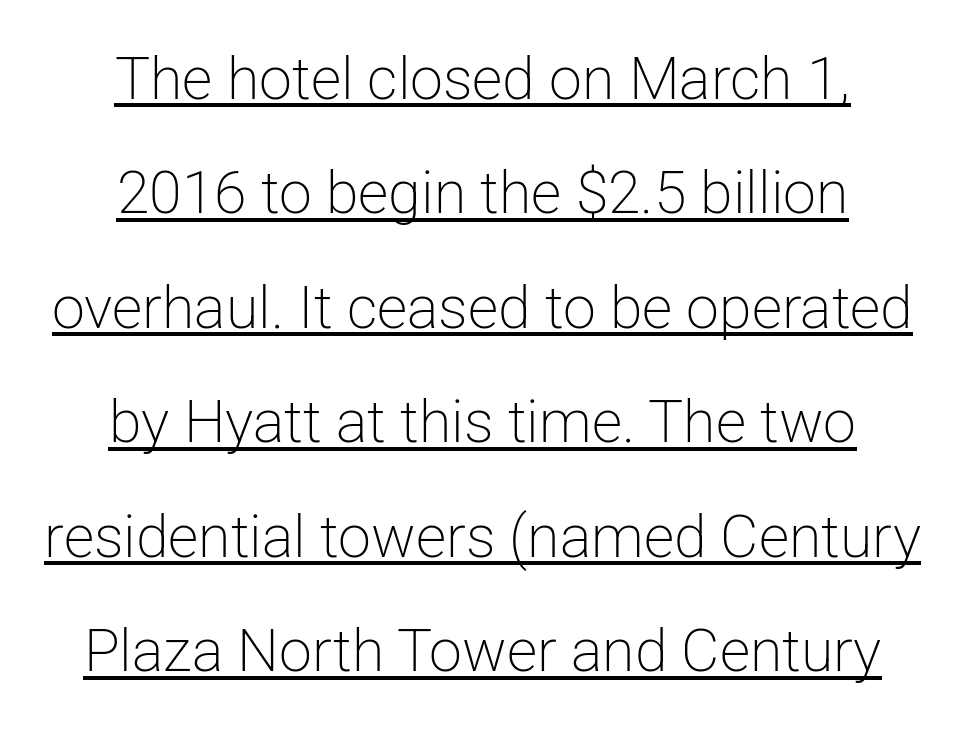
Somebody hit Ctrl+U on this one — the words are underlined. Caption: multi-line text, centered on the measure. Typographically, this falls in the sans-serif category. Spacing verdict: proportional, widths tailored to each character. Letter spacing: default. No extra ink here — the face is not bold.
